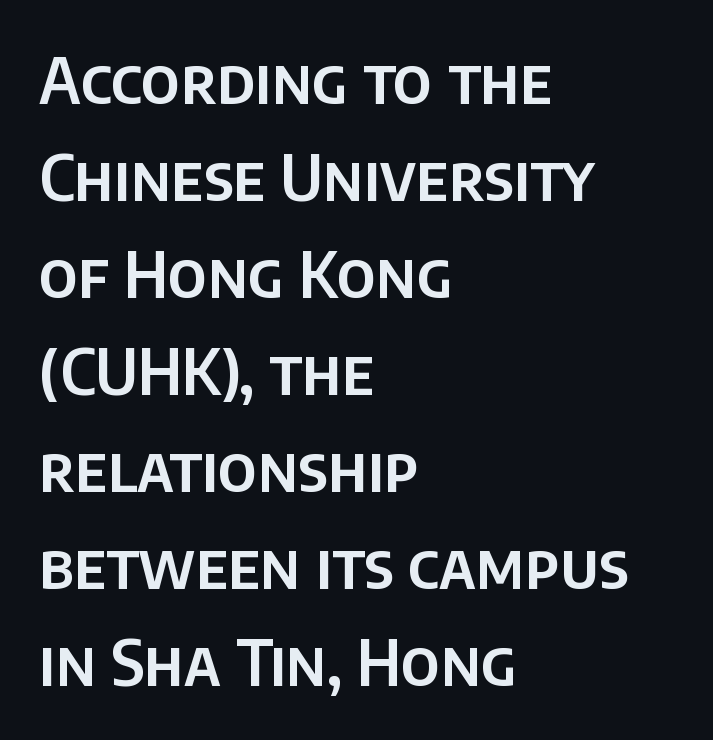
The image shows 63 px sans-serif type, upright; set left-aligned, normal line spacing (1.54x), normal letter spacing, not underlined; low stroke contrast and a large x-height.
